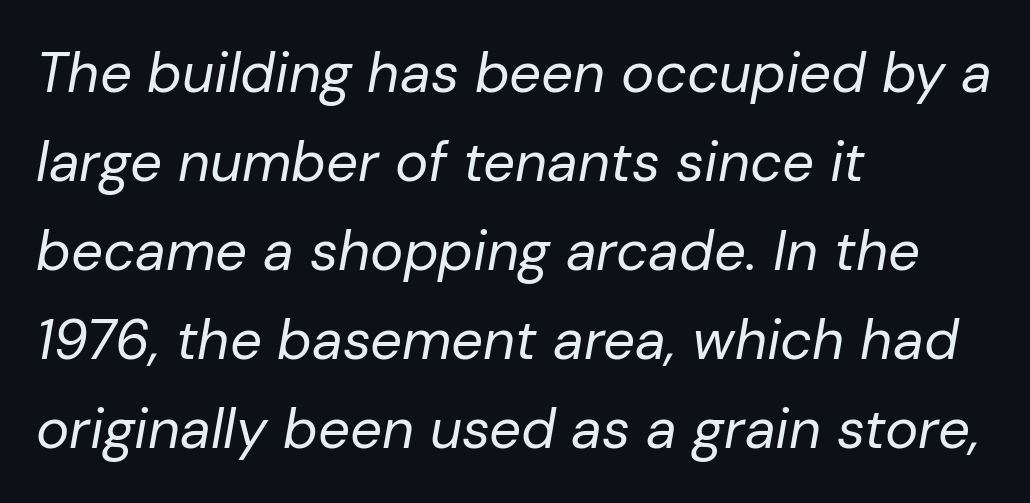
The image shows 56 px regular-weight type, italic (leaning right); set left-aligned, normal line spacing (1.59x), normal letter spacing, not underlined; low stroke contrast and a medium x-height.
